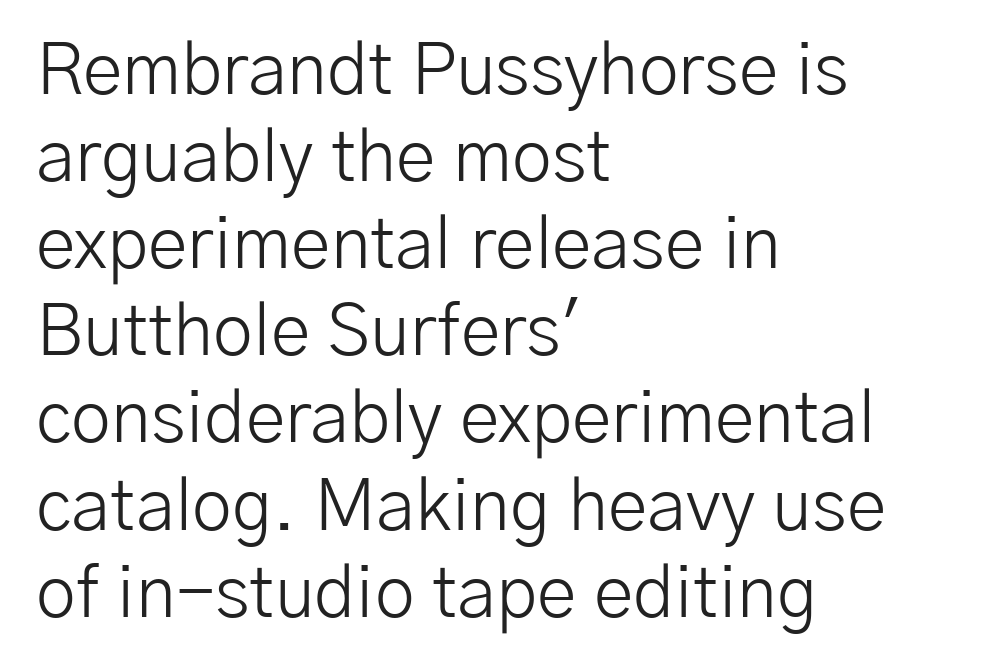
Q: Is the text bold? A: No.
Q: Is the text italic (slanted)? A: No, it is upright.
Q: Is the typeface a serif or a sans-serif typeface? A: Sans-serif.
Q: Is the text underlined? A: No.
Q: How is the paragraph aligned? A: Left-aligned.
Q: Is the spacing between letters normal or unusually wide? A: Normal.
Q: Width (condensed, normal, or wide)? A: Normal.
Q: Stroke contrast? A: Low.
Q: x-height? A: Medium.
Q: Monospaced? A: No.
